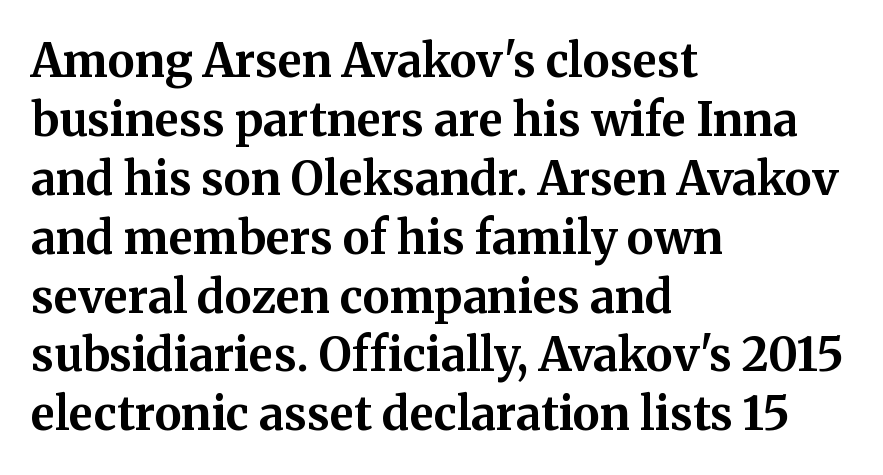
{"serif": "yes", "italic": "no", "bold": "yes", "weight": "bold", "width": "normal", "stroke_contrast": "medium", "x_height": "medium", "monospaced": "no", "underline": "no", "align": "left", "line_spacing": "normal", "line_spacing_ratio": 1.28, "letter_spacing": "normal", "letter_spacing_em": 0.0, "glyph_px": 46}
